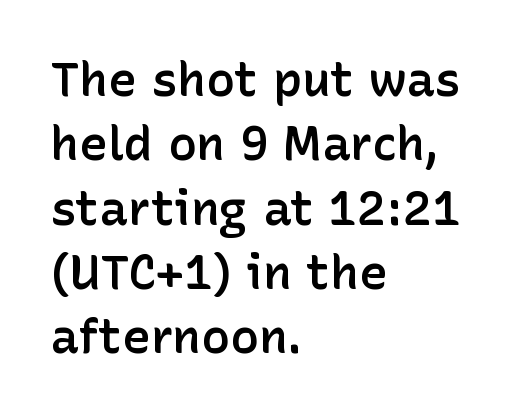
{"serif": "no", "italic": "no", "bold": "semi", "weight": "semibold", "width": "normal", "stroke_contrast": "low", "x_height": "medium", "monospaced": "no", "underline": "no", "align": "left", "line_spacing": "normal", "line_spacing_ratio": 1.34, "letter_spacing": "normal", "letter_spacing_em": 0.0, "glyph_px": 48}
